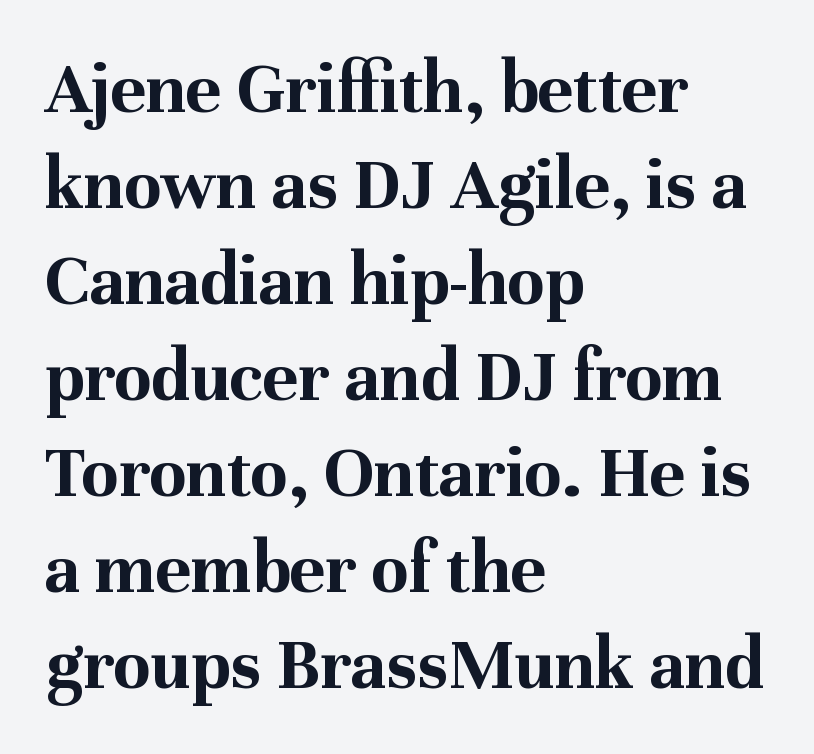
{"serif": "yes", "italic": "no", "bold": "yes", "weight": "bold", "width": "normal", "stroke_contrast": "medium", "x_height": "medium", "monospaced": "no", "underline": "no", "align": "left", "line_spacing": "normal", "line_spacing_ratio": 1.28, "letter_spacing": "normal", "letter_spacing_em": 0.0, "glyph_px": 75}
